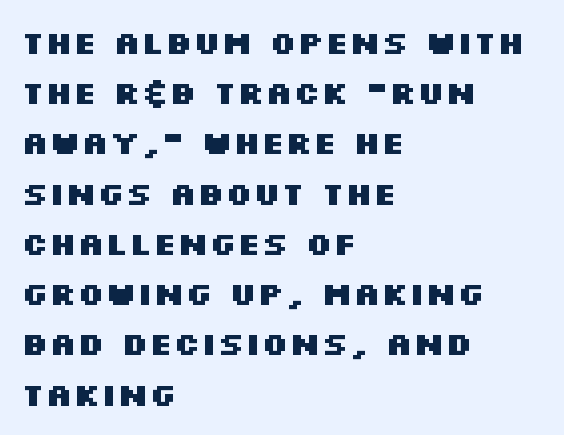
Q: Is the text bold? A: Yes.
Q: Is the text italic (slanted)? A: No, it is upright.
Q: Is the typeface a serif or a sans-serif typeface? A: Sans-serif.
Q: Is the text underlined? A: No.
Q: How is the paragraph aligned? A: Left-aligned.
Q: Is the spacing between letters normal or unusually wide? A: Normal.
Q: Is the spacing between lines tight, normal or loose? A: Normal.
Q: Width (condensed, normal, or wide)? A: Wide.
Q: Stroke contrast? A: Medium.
Q: x-height? A: Large.
Q: Monospaced? A: No.
